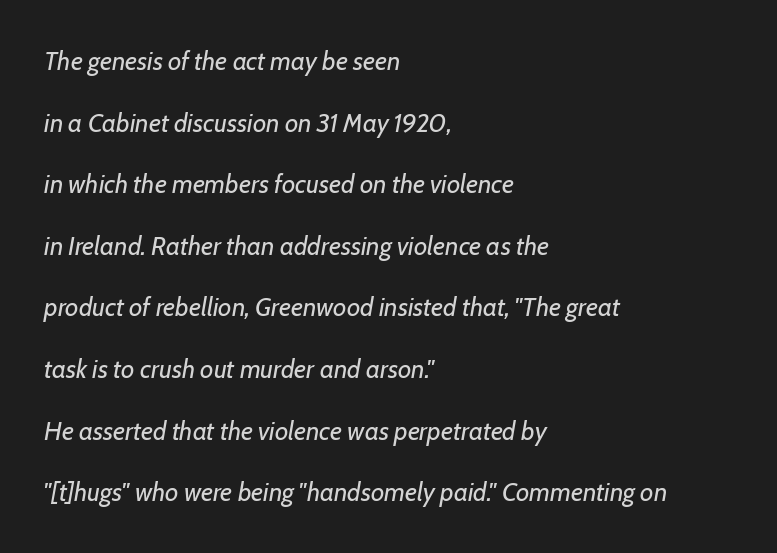
Students, observe: this is what heavily led, spacious text looks like. The weight tops out at a normal text grade. Compared with typical body copy, the letter spacing here is the same. Italic: yes, the glyphs are oblique. Reading down the block, your eye returns to a fixed left position each line.
